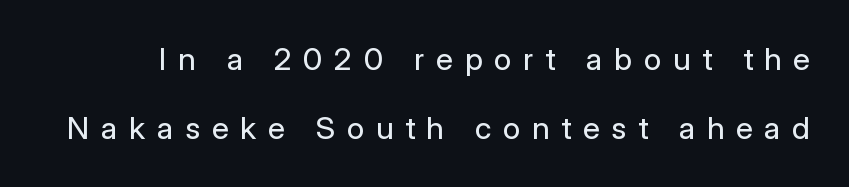
The letters stand upright; this is a roman face. These lines stand farther apart than default settings would place them. Here the designer chose a conventional face with non-uniform glyph widths. The tracking reads as deliberately expanded to a designer's eye. Check the space under the baseline: it is left empty.
